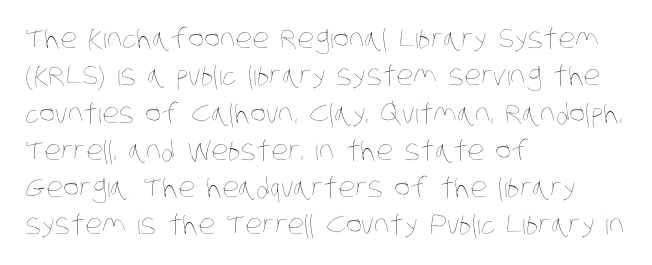
Q: Is the text bold? A: No.
Q: Is the text underlined? A: No.
Q: How is the paragraph aligned? A: Left-aligned.
Q: Is the spacing between letters normal or unusually wide? A: Normal.
Q: Is the spacing between lines tight, normal or loose? A: Normal.
